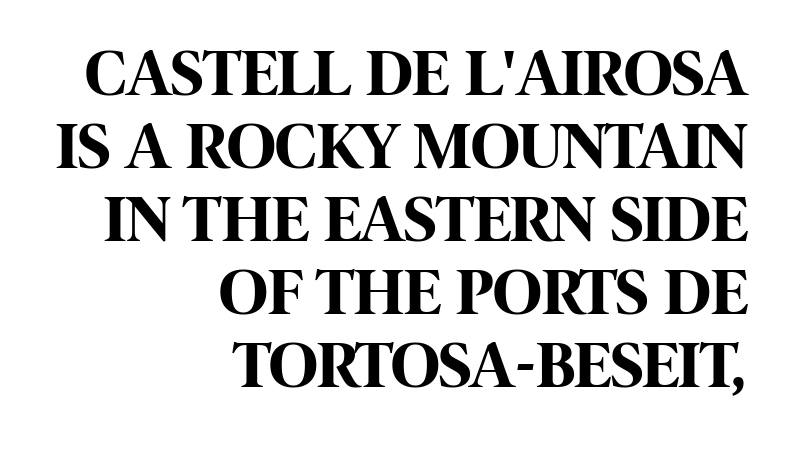
The letters stand straight up with perfectly vertical stems. This sample trades vertical openness for compactness between lines. Observe the absence of serifs on each vertical stroke in this sample. Line endings align vertically; line beginnings do not. Here the designer chose a conventional face with non-uniform glyph widths.
